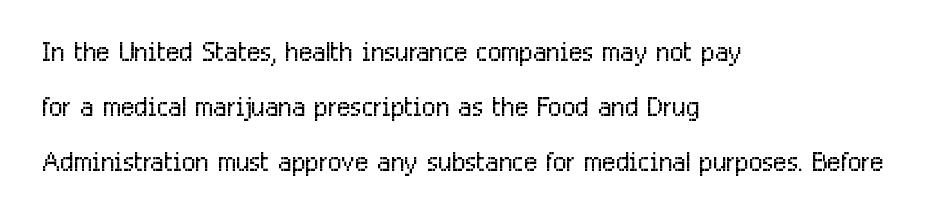
Q: Is the text bold? A: No.
Q: Is the text italic (slanted)? A: No, it is upright.
Q: Is the typeface a serif or a sans-serif typeface? A: Sans-serif.
Q: Is the text underlined? A: No.
Q: How is the paragraph aligned? A: Left-aligned.
Q: Is the spacing between letters normal or unusually wide? A: Normal.
Q: Is the spacing between lines tight, normal or loose? A: Normal.
Q: Width (condensed, normal, or wide)? A: Condensed.
Q: Stroke contrast? A: Low.
Q: x-height? A: Medium.
Q: Monospaced? A: No.
